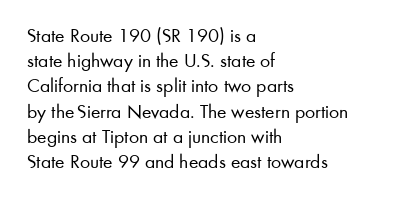
Q: Is the text bold? A: No.
Q: Is the text italic (slanted)? A: No, it is upright.
Q: Is the text underlined? A: No.
Q: How is the paragraph aligned? A: Left-aligned.
Q: Is the spacing between letters normal or unusually wide? A: Normal.
Q: Is the spacing between lines tight, normal or loose? A: Normal.
